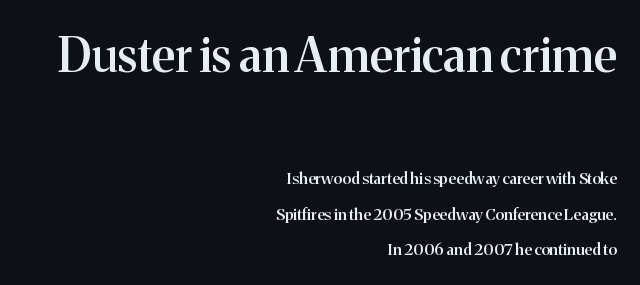
{"serif": "yes", "italic": "no", "bold": "semi", "weight": "semibold", "width": "normal", "stroke_contrast": "medium", "x_height": "medium", "monospaced": "no", "underline": "no", "align": "right", "line_spacing": "loose", "line_spacing_ratio": 2.21, "letter_spacing": "normal", "letter_spacing_em": 0.0, "larger_block": "first", "size_ratio": 3.0, "glyph_px": 48}
